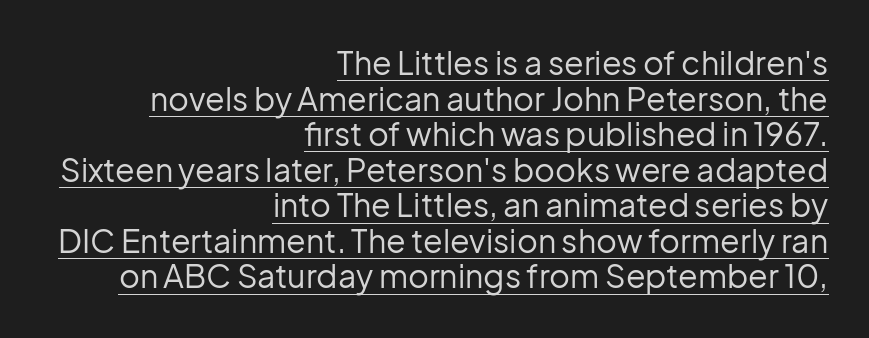
Q: Is the text bold? A: No.
Q: Is the text italic (slanted)? A: No, it is upright.
Q: Is the typeface a serif or a sans-serif typeface? A: Sans-serif.
Q: Is the text underlined? A: Yes.
Q: How is the paragraph aligned? A: Right-aligned.
Q: Is the spacing between letters normal or unusually wide? A: Normal.
Q: Is the spacing between lines tight, normal or loose? A: Tight.
Q: Width (condensed, normal, or wide)? A: Normal.
Q: Stroke contrast? A: Low.
Q: x-height? A: Medium.
Q: Monospaced? A: No.
